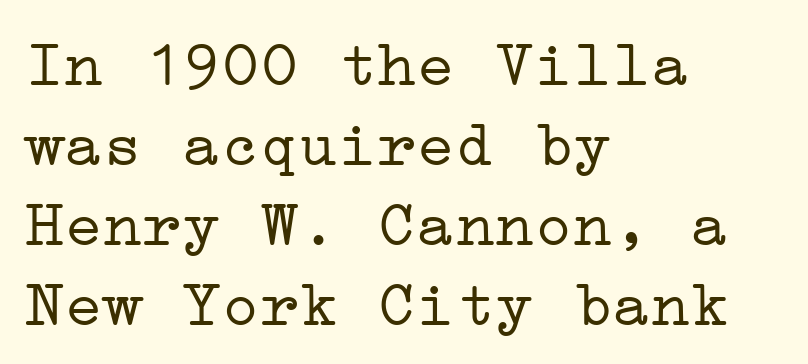
{"serif": "yes", "italic": "no", "bold": "no", "weight": "light", "width": "wide", "stroke_contrast": "low", "x_height": "medium", "underline": "no", "align": "left", "line_spacing_ratio": 1.23, "letter_spacing": "normal", "letter_spacing_em": 0.0, "glyph_px": 65}
